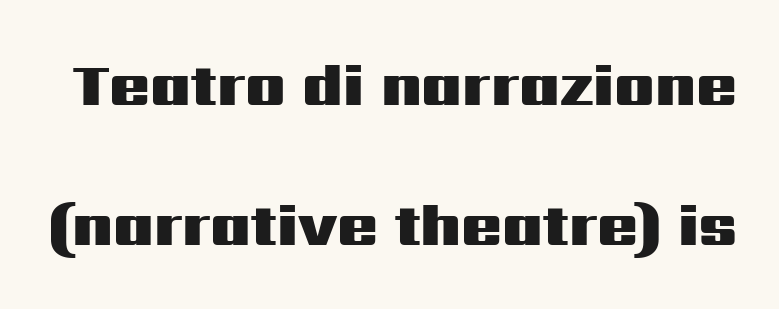
{"serif": "no", "italic": "no", "bold": "yes", "weight": "heavy", "width": "wide", "stroke_contrast": "medium", "x_height": "medium", "monospaced": "no", "underline": "no", "line_spacing": "loose", "line_spacing_ratio": 2.34, "letter_spacing": "normal", "letter_spacing_em": 0.0, "glyph_px": 60}
